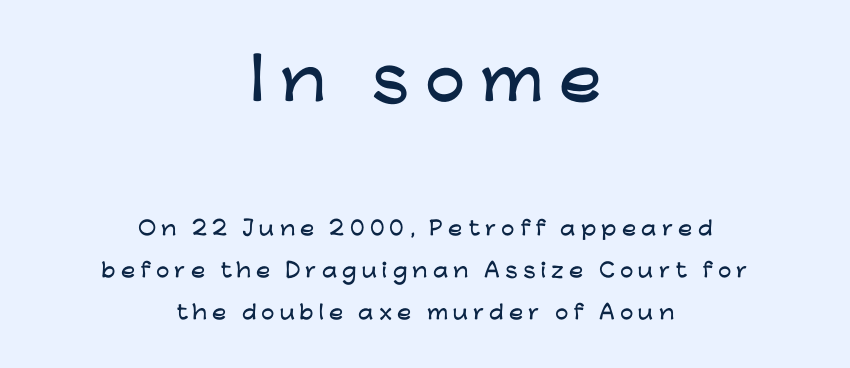
The image shows 57 px wide sans-serif type, upright; set centered, loose line spacing (2.23x), unusually wide letter spacing (+0.27 em), not underlined; the first (top) block is 3.0x larger; low stroke contrast and a medium x-height.
